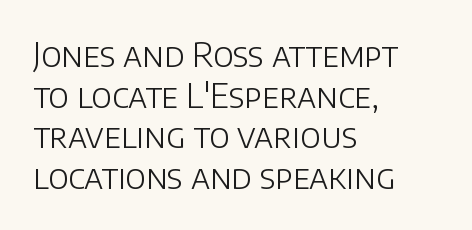
The image shows 33 px light sans-serif type, upright; set left-aligned, line spacing 1.23x, normal letter spacing, not underlined; low stroke contrast and a large x-height.
